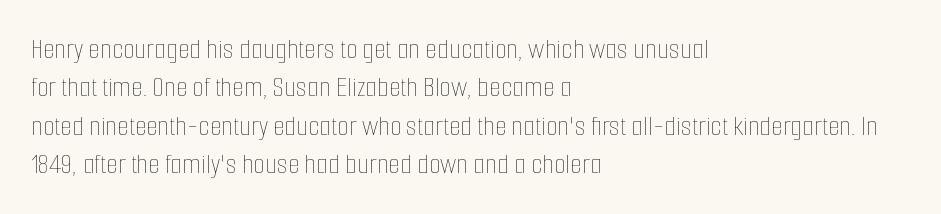
The image shows 30 px thin, condensed type, upright; set left-aligned, normal line spacing (1.28x), normal letter spacing, not underlined; low stroke contrast and a medium x-height.
